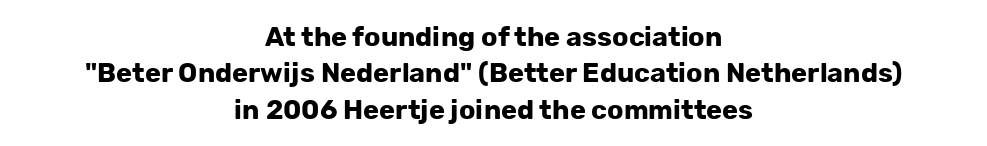
{"italic": "no", "bold": "yes", "underline": "no", "align": "center", "line_spacing": "normal", "line_spacing_ratio": 1.35, "letter_spacing": "normal", "letter_spacing_em": 0.0, "glyph_px": 27}
